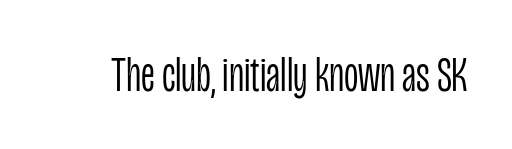
This is the regular roman posture of the typeface. This sample has the flowing, uneven cadence of proportional lettering. Words float on clear page, feet unadorned. The type family on display is of the sans-serif kind. Stems and bowls with no extra thickness — not bold.
